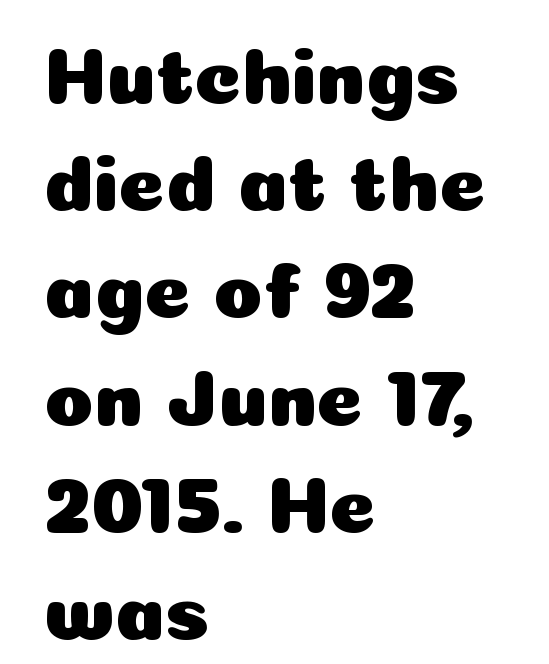
{"serif": "no", "italic": "no", "width": "normal", "stroke_contrast": "low", "x_height": "medium", "monospaced": "no", "underline": "no", "align": "left", "line_spacing": "normal", "line_spacing_ratio": 1.34, "letter_spacing": "normal", "letter_spacing_em": 0.0, "glyph_px": 80}
